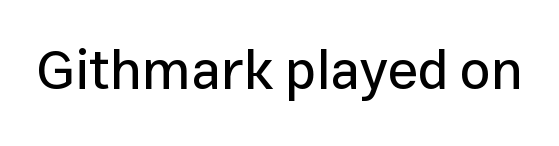
The image shows 55 px sans-serif type, upright; set normal letter spacing, not underlined; low stroke contrast and a medium x-height.
